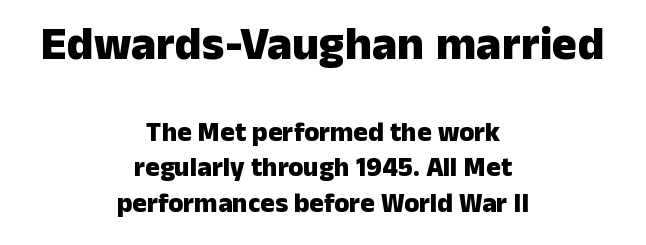
Q: Is the text bold? A: Yes.
Q: Is the text italic (slanted)? A: No, it is upright.
Q: Is the typeface a serif or a sans-serif typeface? A: Sans-serif.
Q: Is the text underlined? A: No.
Q: How is the paragraph aligned? A: Centered.
Q: Is the spacing between letters normal or unusually wide? A: Normal.
Q: Is the spacing between lines tight, normal or loose? A: Normal.
Q: Which block of text is set in a larger size, the first (top) or the second (bottom)? A: The first (top) one.
Q: Width (condensed, normal, or wide)? A: Normal.
Q: Stroke contrast? A: Low.
Q: x-height? A: Medium.
Q: Monospaced? A: No.
